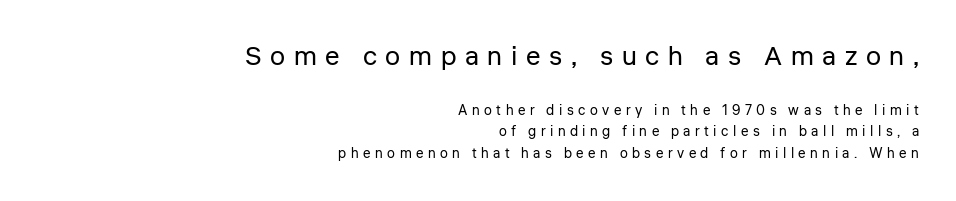
Q: Is the text bold? A: No.
Q: Is the text italic (slanted)? A: No, it is upright.
Q: Is the text underlined? A: No.
Q: How is the paragraph aligned? A: Right-aligned.
Q: Is the spacing between letters normal or unusually wide? A: Unusually wide.
Q: Is the spacing between lines tight, normal or loose? A: Normal.
Q: Which block of text is set in a larger size, the first (top) or the second (bottom)? A: The first (top) one.
